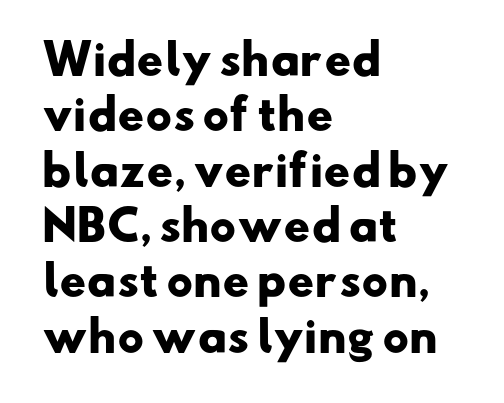
{"serif": "no", "bold": "yes", "weight": "heavy", "width": "wide", "stroke_contrast": "low", "x_height": "small", "monospaced": "no", "underline": "no", "align": "left", "line_spacing": "normal", "line_spacing_ratio": 1.35, "letter_spacing": "normal", "letter_spacing_em": 0.0, "glyph_px": 41}
